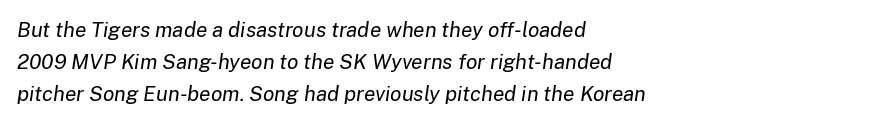
The image shows 21 px text type, italic (leaning right); set left-aligned, normal line spacing (1.53x), normal letter spacing, not underlined.
